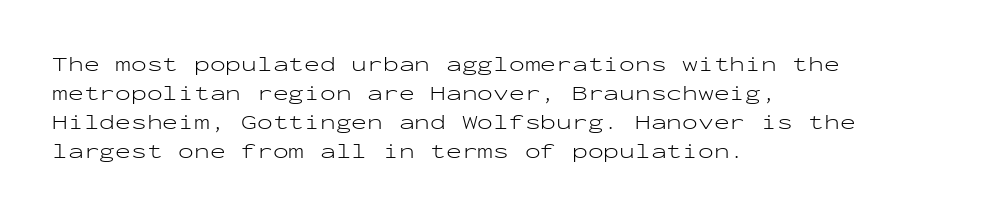
{"italic": "no", "bold": "no", "underline": "no", "align": "left", "line_spacing": "normal", "line_spacing_ratio": 1.38, "letter_spacing": "normal", "letter_spacing_em": 0.0, "glyph_px": 21}
